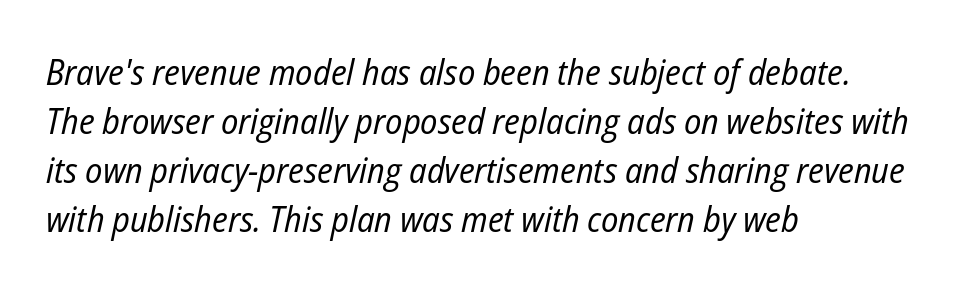
{"italic": "yes", "lean": "right", "slant_degrees": 12, "bold": "no", "weight": "regular", "width": "condensed", "stroke_contrast": "low", "x_height": "medium", "monospaced": "no", "underline": "no", "align": "left", "line_spacing": "normal", "line_spacing_ratio": 1.36, "letter_spacing": "normal", "letter_spacing_em": 0.0, "glyph_px": 36}
